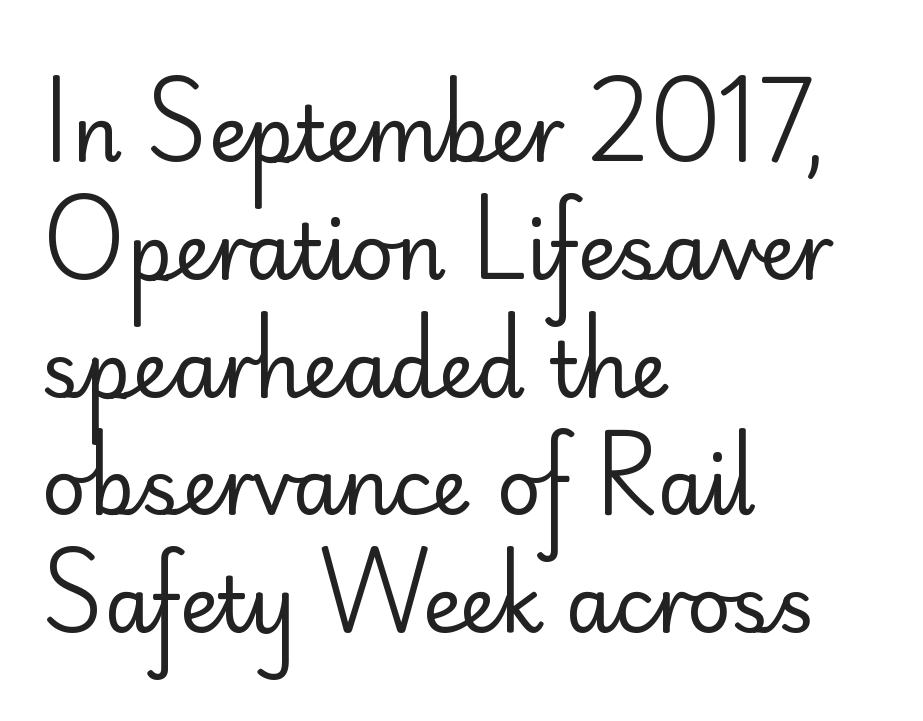
Q: Is the text bold? A: No.
Q: Is the text italic (slanted)? A: No, it is upright.
Q: Is the typeface a serif or a sans-serif typeface? A: Sans-serif.
Q: Is the text underlined? A: No.
Q: How is the paragraph aligned? A: Left-aligned.
Q: Is the spacing between letters normal or unusually wide? A: Normal.
Q: Is the spacing between lines tight, normal or loose? A: Normal.
Q: Width (condensed, normal, or wide)? A: Normal.
Q: Stroke contrast? A: Low.
Q: x-height? A: Small.
Q: Monospaced? A: No.
